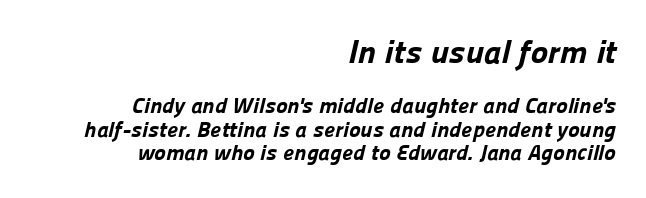
{"serif": "no", "bold": "yes", "weight": "bold", "width": "normal", "stroke_contrast": "low", "x_height": "medium", "monospaced": "no", "underline": "no", "align": "right", "line_spacing": "tight", "line_spacing_ratio": 1.06, "letter_spacing": "normal", "letter_spacing_em": 0.0, "larger_block": "first", "size_ratio": 1.5, "glyph_px": 33}
